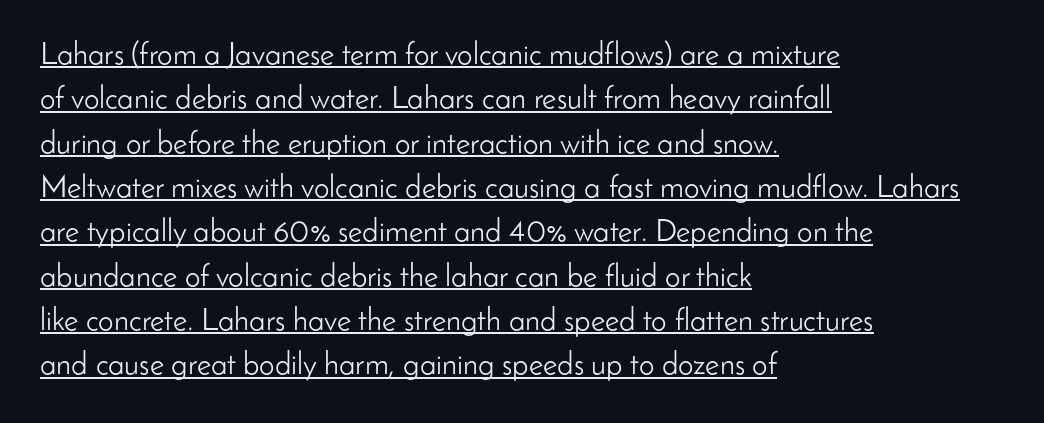
This sample uses plain, unmodified letter spacing. Character widths vary here, with narrow letters taking less room than wide ones. These lines are set flush left with a ragged right edge. The passage shown is typeset with a sans-serif family. No italicization has been applied; the sample stays upright. If you measured baseline to baseline, you'd find a middling distance.
